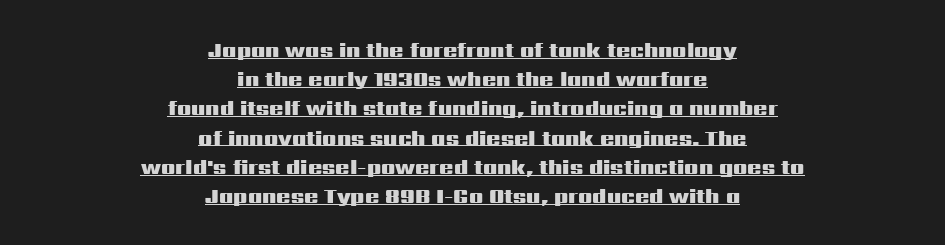
Q: Is the text bold? A: Yes.
Q: Is the text italic (slanted)? A: No, it is upright.
Q: Is the text underlined? A: Yes.
Q: How is the paragraph aligned? A: Centered.
Q: Is the spacing between letters normal or unusually wide? A: Normal.
Q: Is the spacing between lines tight, normal or loose? A: Normal.
